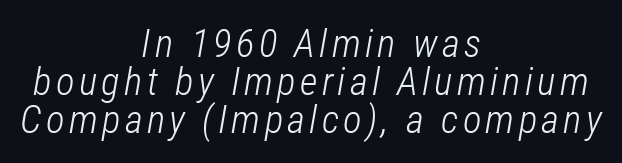
The image shows 39 px light, condensed type, italic (leaning right); set centered, tight line spacing (0.97x), not underlined; low stroke contrast and a medium x-height.
